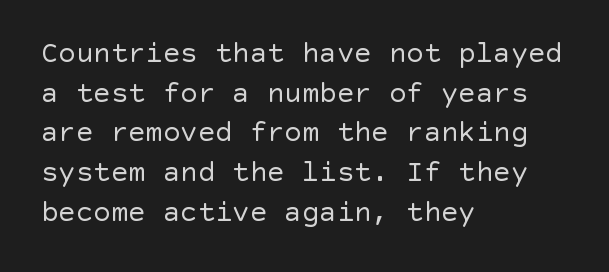
The image shows 29 px regular-weight sans-serif type, upright; set left-aligned, normal line spacing (1.37x), normal letter spacing, not underlined; a large x-height.
